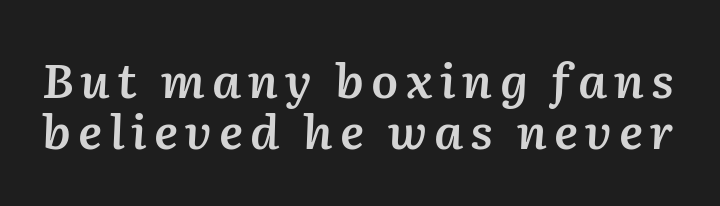
Q: Is the text bold? A: Semi-bold.
Q: Is the text italic (slanted)? A: Yes, it leans right by about 2 degrees.
Q: Is the text underlined? A: No.
Q: Is the spacing between lines tight, normal or loose? A: Tight.
Q: Width (condensed, normal, or wide)? A: Normal.
Q: Stroke contrast? A: Medium.
Q: x-height? A: Medium.
Q: Monospaced? A: No.
